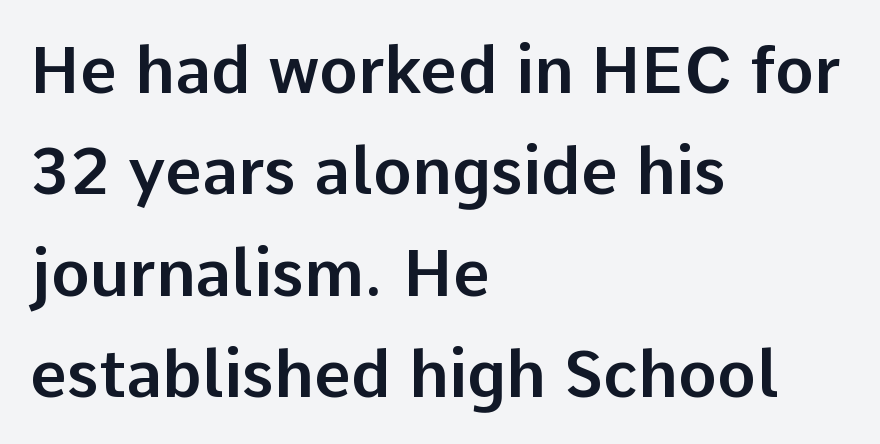
Q: Is the text italic (slanted)? A: No, it is upright.
Q: Is the typeface a serif or a sans-serif typeface? A: Sans-serif.
Q: Is the text underlined? A: No.
Q: How is the paragraph aligned? A: Left-aligned.
Q: Is the spacing between letters normal or unusually wide? A: Normal.
Q: Is the spacing between lines tight, normal or loose? A: Normal.
Q: Width (condensed, normal, or wide)? A: Normal.
Q: Stroke contrast? A: Low.
Q: x-height? A: Medium.
Q: Monospaced? A: No.
